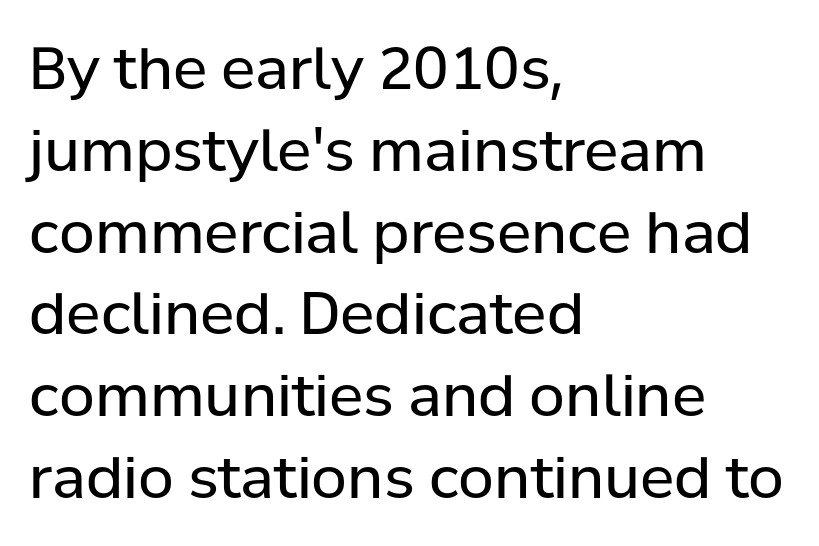
Q: Is the text bold? A: No.
Q: Is the text italic (slanted)? A: No, it is upright.
Q: Is the typeface a serif or a sans-serif typeface? A: Sans-serif.
Q: Is the text underlined? A: No.
Q: How is the paragraph aligned? A: Left-aligned.
Q: Is the spacing between letters normal or unusually wide? A: Normal.
Q: Is the spacing between lines tight, normal or loose? A: Normal.
Q: Width (condensed, normal, or wide)? A: Normal.
Q: Stroke contrast? A: Low.
Q: x-height? A: Medium.
Q: Monospaced? A: No.
